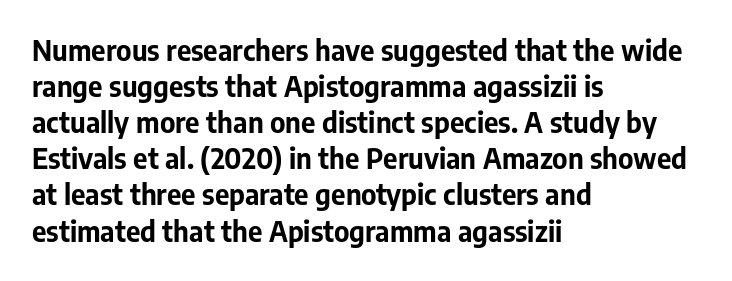
Q: Is the text bold? A: Yes.
Q: Is the text italic (slanted)? A: No, it is upright.
Q: Is the typeface a serif or a sans-serif typeface? A: Sans-serif.
Q: Is the text underlined? A: No.
Q: How is the paragraph aligned? A: Left-aligned.
Q: Is the spacing between letters normal or unusually wide? A: Normal.
Q: Is the spacing between lines tight, normal or loose? A: Normal.
Q: Width (condensed, normal, or wide)? A: Normal.
Q: Stroke contrast? A: Low.
Q: x-height? A: Medium.
Q: Monospaced? A: No.
